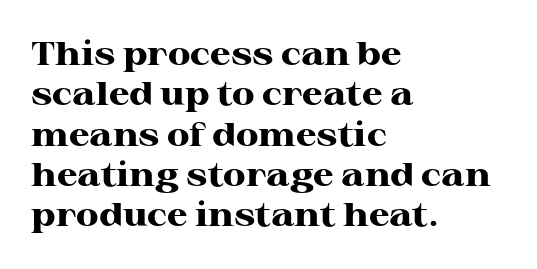
Are there feet on the stems? There are — it's a serif. Any mark beneath the type? The region is blank. This rendering leaves character spacing at its baseline value. Is the type bold? Yes — the strokes are clearly thick and heavy. Do the characters align in a grid? No, the font is proportional.
